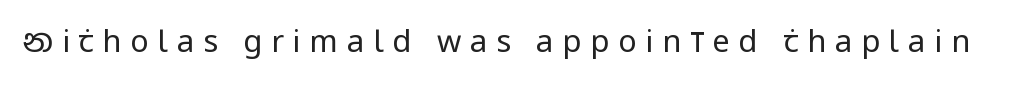
The image shows 31 px regular-weight, condensed sans-serif type, upright; set unusually wide letter spacing (+0.28 em), not underlined; low stroke contrast and a large x-height.
